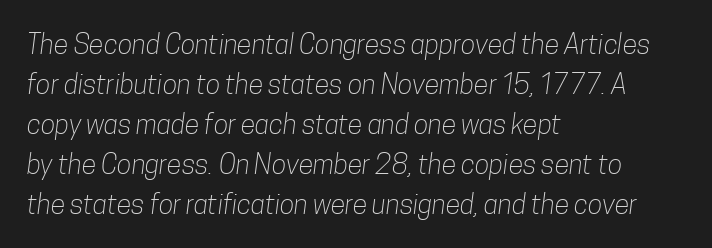
{"bold": "no", "underline": "no", "align": "left", "line_spacing": "normal", "line_spacing_ratio": 1.48, "letter_spacing": "normal", "letter_spacing_em": 0.0, "glyph_px": 27}
